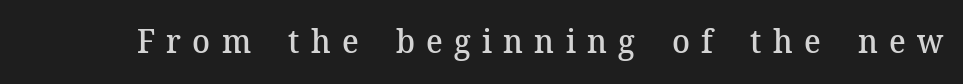
Q: Is the text bold? A: Semi-bold.
Q: Is the text italic (slanted)? A: No, it is upright.
Q: Is the typeface a serif or a sans-serif typeface? A: Serif.
Q: Is the text underlined? A: No.
Q: Is the spacing between letters normal or unusually wide? A: Unusually wide.
Q: Width (condensed, normal, or wide)? A: Normal.
Q: Stroke contrast? A: Medium.
Q: x-height? A: Medium.
Q: Monospaced? A: No.
